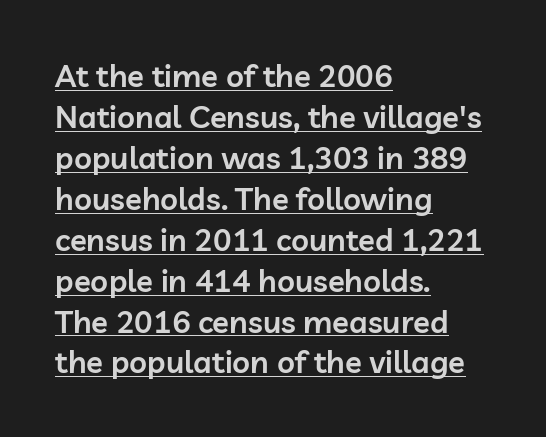
A roman cut, with each character standing at attention. No extra tracking has been applied to these lines. Beneath each row of characters lies a ruled line. The rendering uses natural spacing where letterforms have individual widths.
